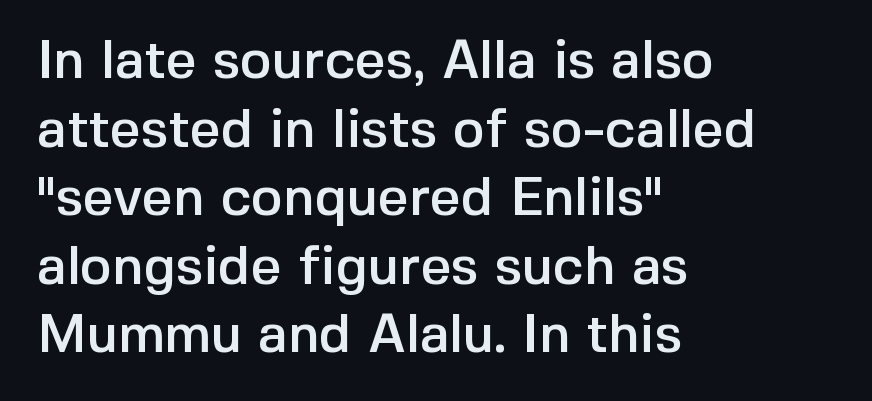
Q: Is the text italic (slanted)? A: No, it is upright.
Q: Is the typeface a serif or a sans-serif typeface? A: Sans-serif.
Q: Is the text underlined? A: No.
Q: How is the paragraph aligned? A: Left-aligned.
Q: Is the spacing between letters normal or unusually wide? A: Normal.
Q: Is the spacing between lines tight, normal or loose? A: Normal.
Q: Width (condensed, normal, or wide)? A: Normal.
Q: x-height? A: Medium.
Q: Monospaced? A: No.
